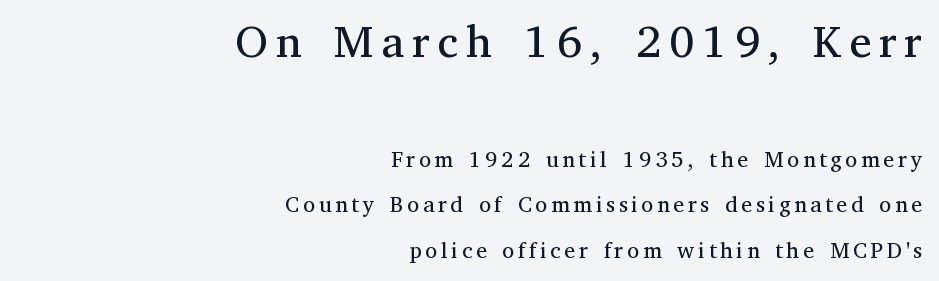
Q: Is the text bold? A: No.
Q: Is the text italic (slanted)? A: No, it is upright.
Q: Is the typeface a serif or a sans-serif typeface? A: Serif.
Q: Is the text underlined? A: No.
Q: How is the paragraph aligned? A: Right-aligned.
Q: Is the spacing between lines tight, normal or loose? A: Loose.
Q: Which block of text is set in a larger size, the first (top) or the second (bottom)? A: The first (top) one.
Q: Width (condensed, normal, or wide)? A: Normal.
Q: Stroke contrast? A: Medium.
Q: x-height? A: Medium.
Q: Monospaced? A: No.
